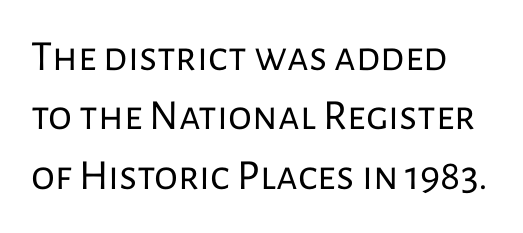
Vertical strokes here are truly vertical. I'd call this a sans setting — the letters go barefoot. Spacing between characters is what you'd get straight out of the box. These lines are rendered in a variable-pitch font.
